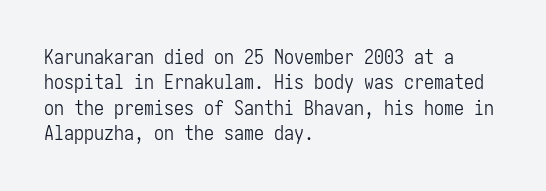
{"italic": "no", "bold": "no", "underline": "no", "align": "left", "line_spacing": "normal", "line_spacing_ratio": 1.27, "letter_spacing": "normal", "letter_spacing_em": 0.0, "glyph_px": 20}
